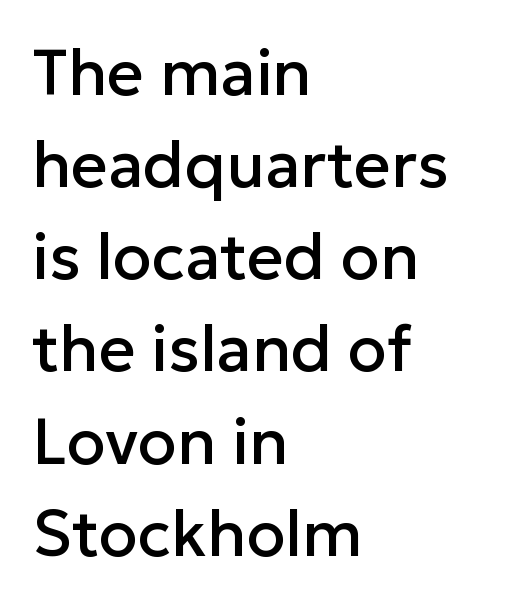
Q: Is the text italic (slanted)? A: No, it is upright.
Q: Is the typeface a serif or a sans-serif typeface? A: Sans-serif.
Q: Is the text underlined? A: No.
Q: How is the paragraph aligned? A: Left-aligned.
Q: Is the spacing between letters normal or unusually wide? A: Normal.
Q: Is the spacing between lines tight, normal or loose? A: Normal.
Q: Width (condensed, normal, or wide)? A: Normal.
Q: Stroke contrast? A: Low.
Q: x-height? A: Medium.
Q: Monospaced? A: No.
